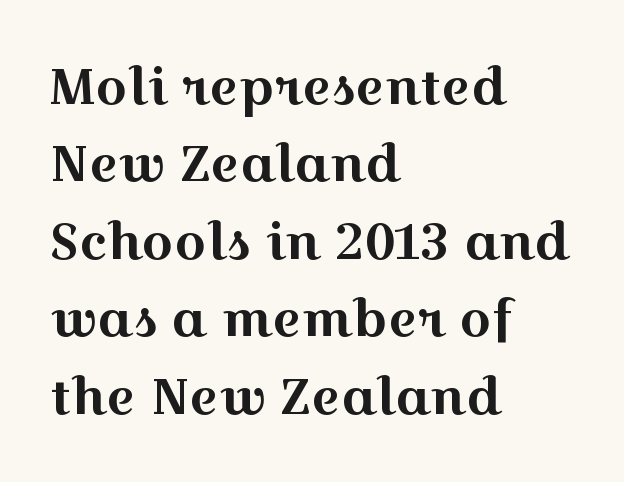
The image shows 50 px wide serif type, upright; set left-aligned, normal line spacing (1.55x), normal letter spacing, not underlined; a medium x-height.
